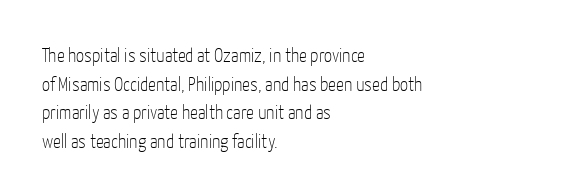
The image shows 20 px text type, upright; set left-aligned, normal line spacing (1.43x), normal letter spacing, not underlined.
